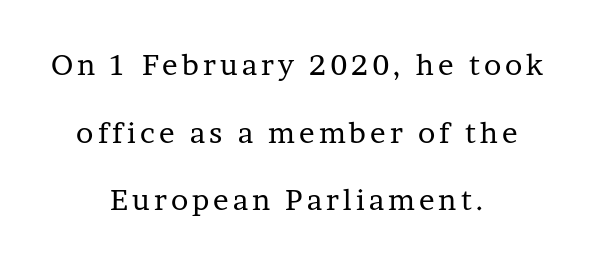
The image shows 29 px regular-weight serif type, upright; set centered, loose line spacing (2.33x), not underlined; low stroke contrast and a medium x-height.
